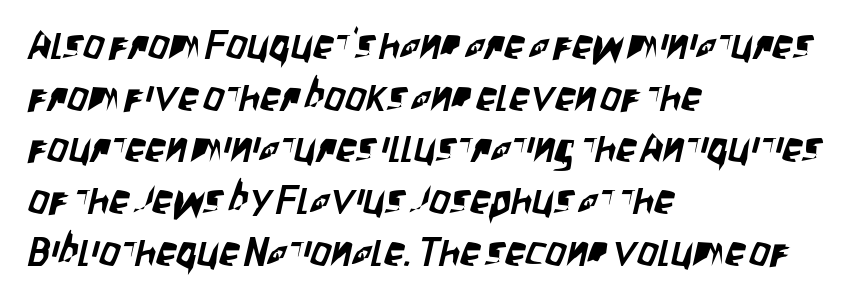
The image shows 41 px condensed sans-serif type; set left-aligned, normal line spacing (1.26x), normal letter spacing, not underlined; low stroke contrast and a large x-height.
